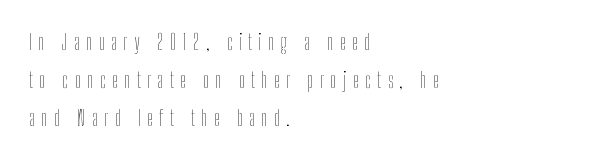
A student would call this left alignment; a typographer would say flush left, rag right. Ink coverage per letter is moderate at most. In terms of letterspacing, this is a distinctly airy, spread setting. These lines were composed using upright roman letters.
